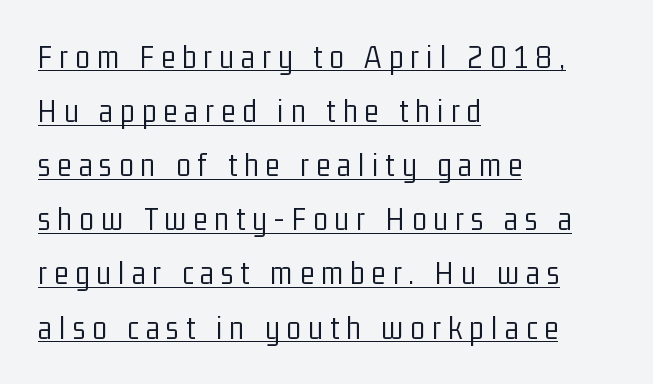
The image shows 33 px light, condensed sans-serif type, upright; set left-aligned, normal line spacing (1.64x), unusually wide letter spacing (+0.22 em), underlined; low stroke contrast and a medium x-height.
